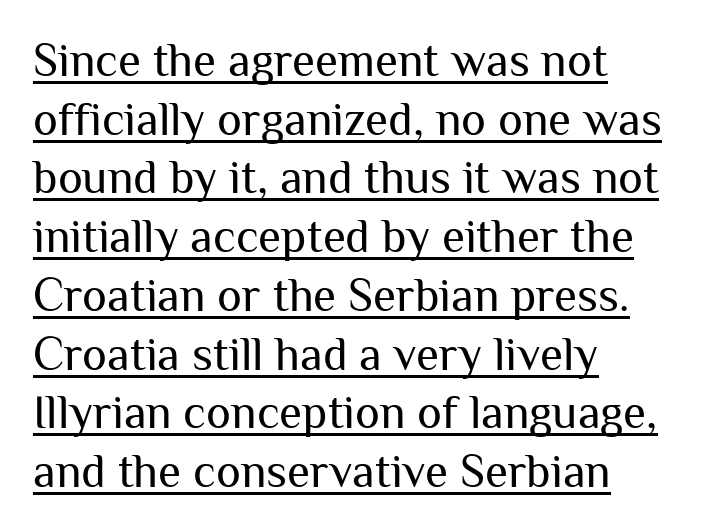
{"serif": "no", "italic": "no", "bold": "no", "weight": "regular", "width": "normal", "stroke_contrast": "medium", "x_height": "medium", "monospaced": "no", "underline": "yes", "align": "left", "line_spacing": "normal", "line_spacing_ratio": 1.25, "letter_spacing": "normal", "letter_spacing_em": 0.0, "glyph_px": 47}
